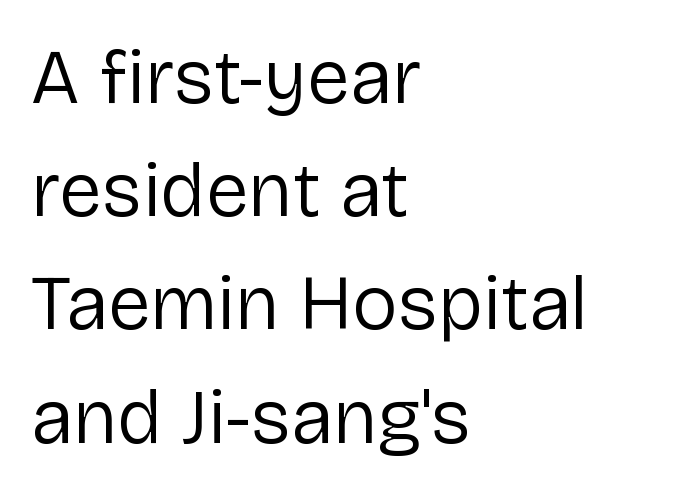
Whoever set this chose a conventional vertical rhythm. Just letters on the line, the space beneath them empty. This rendering uses left alignment, leaving the right contour irregular. Vertical strokes here are truly vertical.
